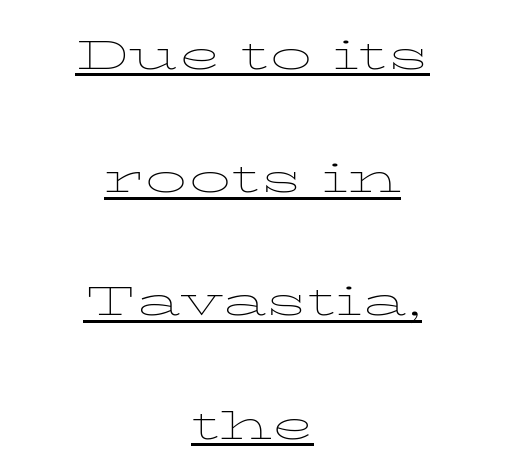
{"italic": "no", "bold": "no", "weight": "thin", "width": "wide", "stroke_contrast": "low", "x_height": "medium", "monospaced": "no", "underline": "yes", "align": "center", "line_spacing": "loose", "line_spacing_ratio": 2.24, "letter_spacing": "normal", "letter_spacing_em": 0.0, "glyph_px": 55}
